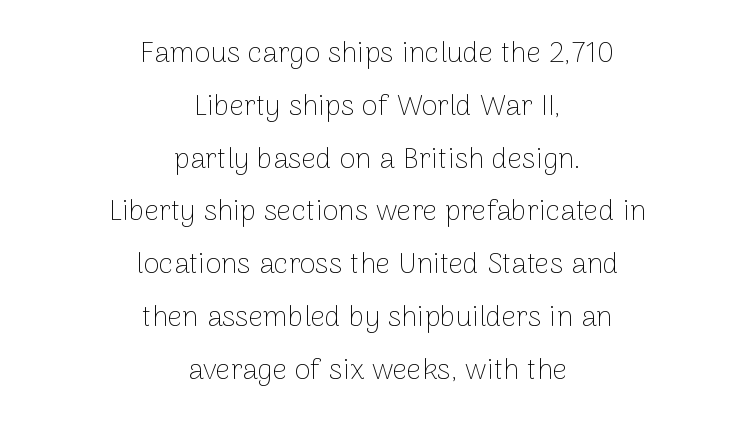
{"serif": "no", "italic": "no", "bold": "no", "weight": "thin", "width": "normal", "stroke_contrast": "low", "x_height": "medium", "monospaced": "no", "underline": "no", "align": "center", "line_spacing_ratio": 1.82, "letter_spacing": "normal", "letter_spacing_em": 0.0, "glyph_px": 29}
